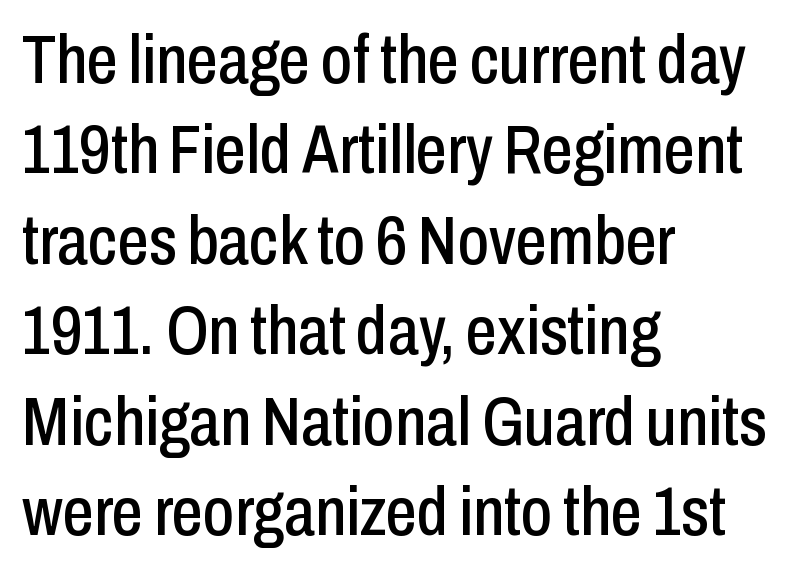
{"serif": "no", "italic": "no", "width": "condensed", "stroke_contrast": "low", "x_height": "medium", "monospaced": "no", "underline": "no", "align": "left", "line_spacing": "normal", "line_spacing_ratio": 1.31, "letter_spacing": "normal", "letter_spacing_em": 0.0, "glyph_px": 69}
